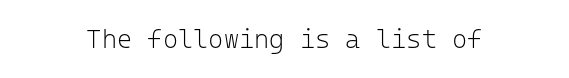
{"italic": "no", "bold": "no", "underline": "no", "letter_spacing": "normal", "letter_spacing_em": 0.0, "glyph_px": 26}
